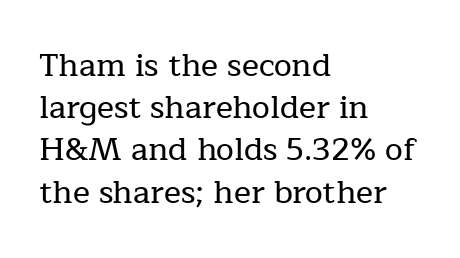
{"serif": "yes", "italic": "no", "width": "normal", "stroke_contrast": "low", "x_height": "medium", "monospaced": "no", "underline": "no", "align": "left", "line_spacing": "normal", "line_spacing_ratio": 1.32, "letter_spacing": "normal", "letter_spacing_em": 0.0, "glyph_px": 32}
